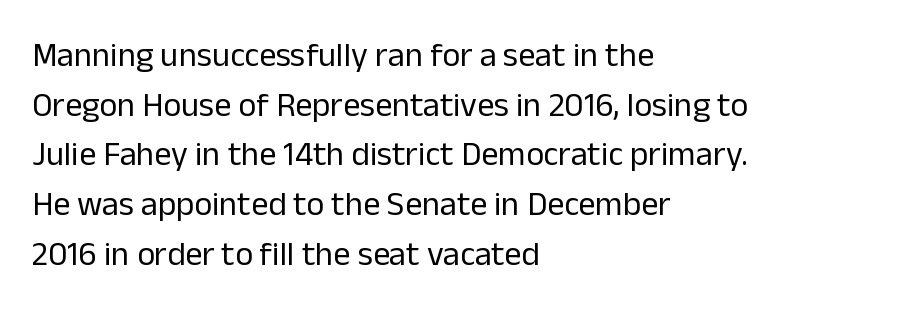
Reading down the column, the eye jumps a familiar distance to each next line. No chunkiness to these letters — they're not bold. Italic? Not at all — the glyphs are vertical. Each letter keeps its own natural width here, so spacing adapts to shape.
